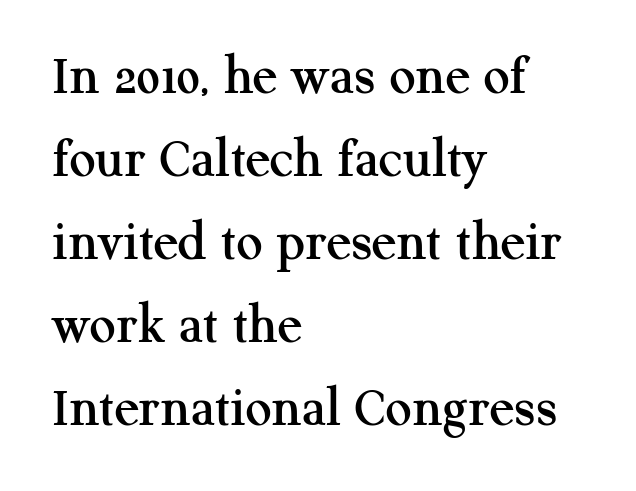
The image shows 58 px serif type, upright; set left-aligned, normal line spacing (1.43x), normal letter spacing, not underlined; medium stroke contrast and a medium x-height.
